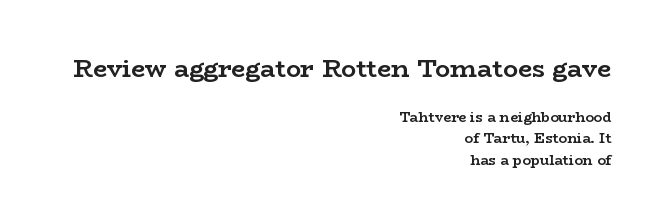
Q: Is the text bold? A: Yes.
Q: Is the text italic (slanted)? A: No, it is upright.
Q: Is the text underlined? A: No.
Q: How is the paragraph aligned? A: Right-aligned.
Q: Is the spacing between letters normal or unusually wide? A: Normal.
Q: Is the spacing between lines tight, normal or loose? A: Normal.
Q: Which block of text is set in a larger size, the first (top) or the second (bottom)? A: The first (top) one.
